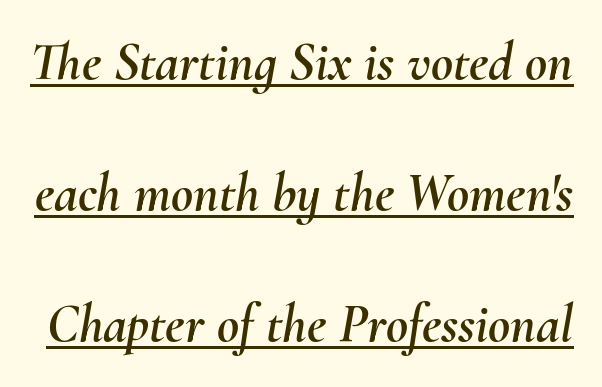
The letters sit at their default tracking, neither squeezed nor spread. Looks like regular typesetting: each glyph gets only the width it needs. Looking at the ascenders, they clearly lean. The lines are spread far apart with generous leading. Emphasis is given by a line drawn under the lettering.
